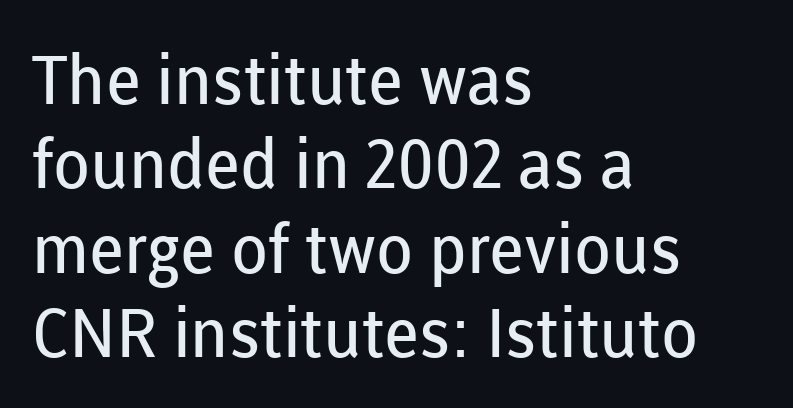
{"serif": "no", "italic": "no", "bold": "no", "weight": "regular", "width": "normal", "stroke_contrast": "low", "x_height": "medium", "monospaced": "no", "underline": "no", "align": "left", "line_spacing_ratio": 1.24, "letter_spacing": "normal", "letter_spacing_em": 0.0, "glyph_px": 68}
